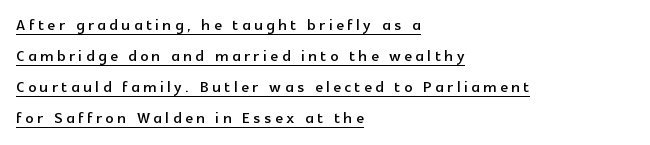
Q: Is the text italic (slanted)? A: No, it is upright.
Q: Is the text underlined? A: Yes.
Q: How is the paragraph aligned? A: Left-aligned.
Q: Is the spacing between lines tight, normal or loose? A: Normal.
